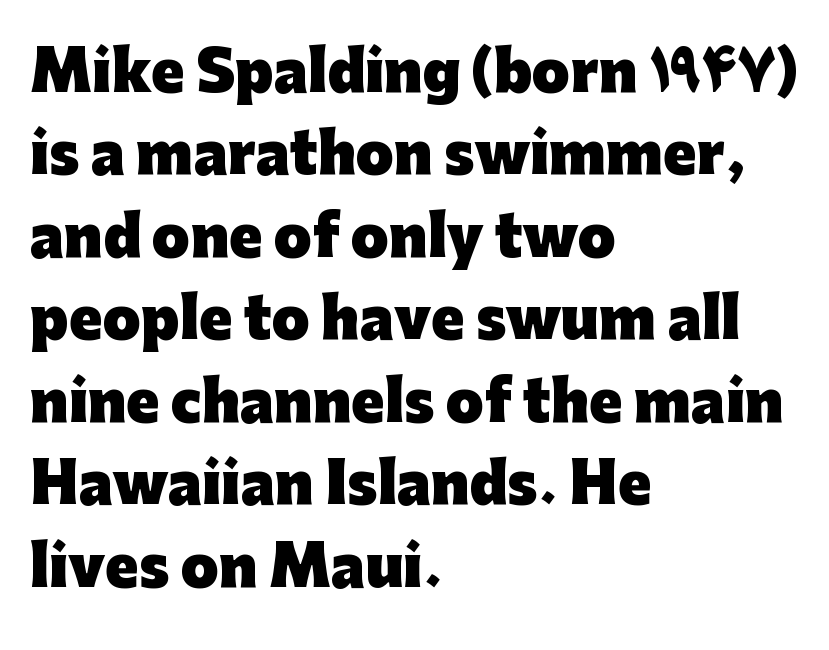
{"serif": "no", "italic": "no", "bold": "yes", "weight": "heavy", "width": "normal", "stroke_contrast": "low", "x_height": "medium", "monospaced": "no", "underline": "no", "align": "left", "line_spacing": "normal", "line_spacing_ratio": 1.5, "letter_spacing": "normal", "letter_spacing_em": 0.0, "glyph_px": 55}
